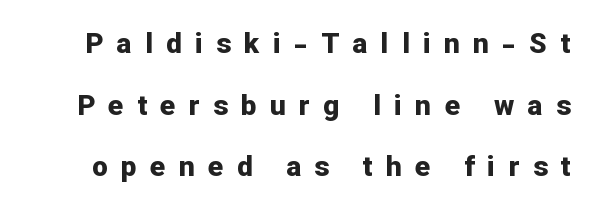
Note: no serifs on the glyphs. Words float on clear page, feet unadorned. When letters stand straight like this, we call the style roman or upright. How heavy is the stroke? Heavy — this is a bold. Letter spacing: wide. Airy leading.
